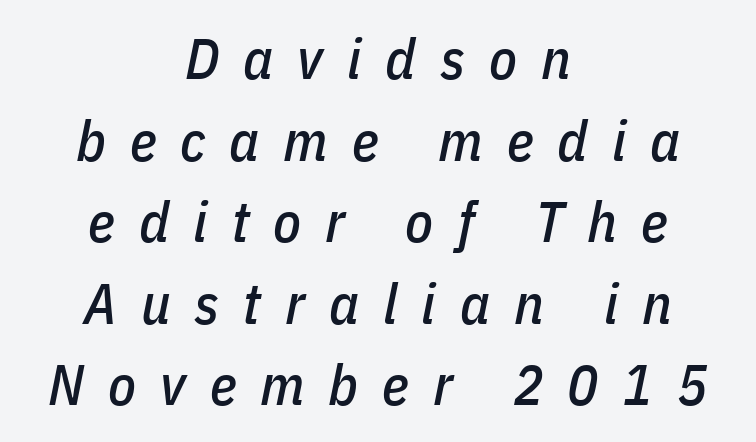
{"italic": "yes", "lean": "right", "slant_degrees": 11, "width": "condensed", "stroke_contrast": "low", "x_height": "medium", "monospaced": "no", "underline": "no", "align": "center", "line_spacing": "normal", "line_spacing_ratio": 1.43, "letter_spacing": "wide", "letter_spacing_em": 0.42, "glyph_px": 57}
